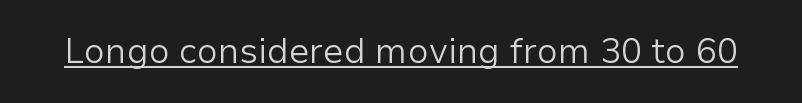
{"serif": "no", "italic": "no", "bold": "no", "weight": "light", "width": "normal", "stroke_contrast": "low", "x_height": "medium", "monospaced": "no", "underline": "yes", "letter_spacing": "normal", "letter_spacing_em": 0.0, "glyph_px": 35}
